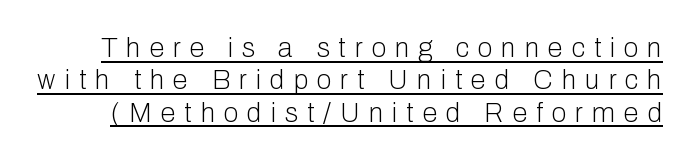
The image shows 27 px text type, upright; set line spacing 1.2x, unusually wide letter spacing (+0.33 em), underlined.
